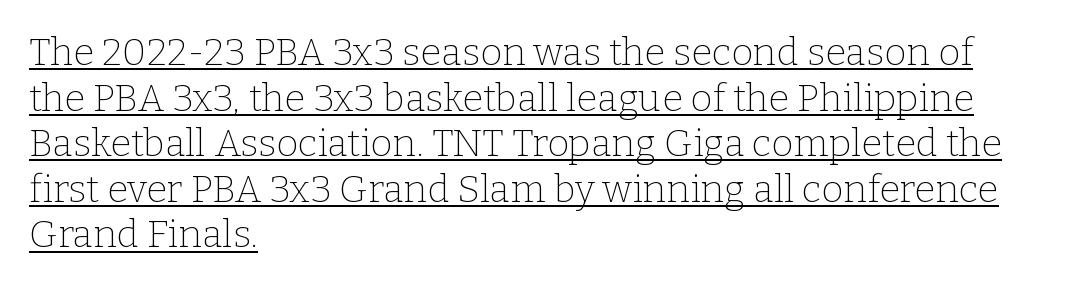
Q: Is the text bold? A: No.
Q: Is the text italic (slanted)? A: No, it is upright.
Q: Is the typeface a serif or a sans-serif typeface? A: Serif.
Q: Is the text underlined? A: Yes.
Q: How is the paragraph aligned? A: Left-aligned.
Q: Is the spacing between letters normal or unusually wide? A: Normal.
Q: Width (condensed, normal, or wide)? A: Normal.
Q: Stroke contrast? A: Low.
Q: x-height? A: Medium.
Q: Monospaced? A: No.
